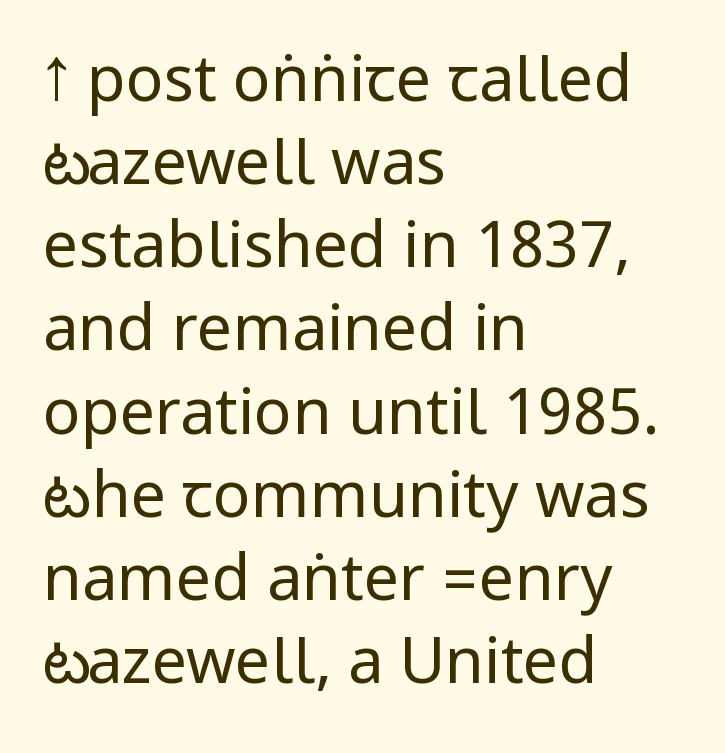
The image shows 63 px regular-weight, condensed sans-serif type, upright; set left-aligned, normal line spacing (1.32x), normal letter spacing, not underlined; low stroke contrast.
